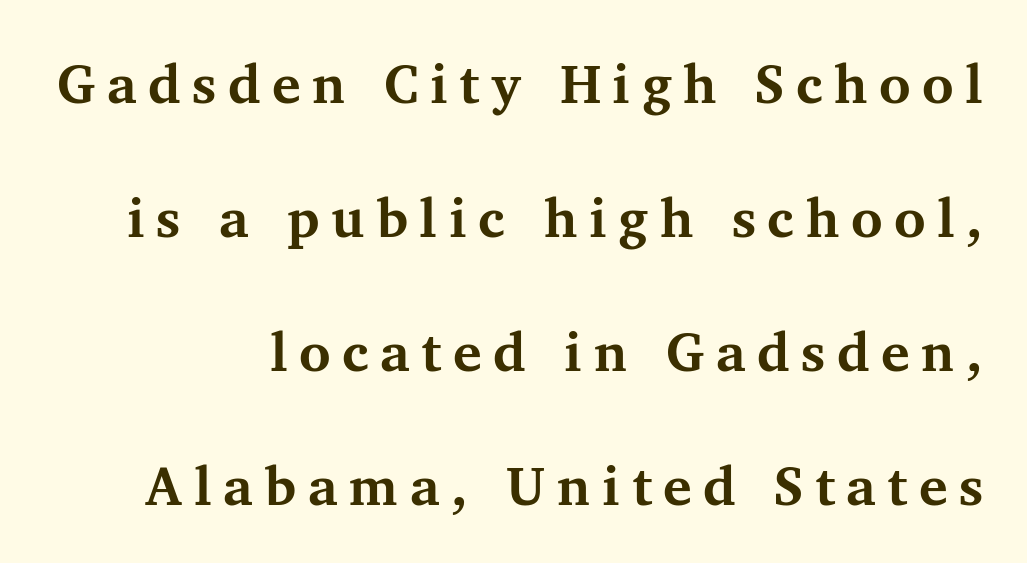
Caption: expanded tracking, letters set apart. The setting favours the right margin, as signatures and pull-quotes sometimes do. Does the lettering tilt? It doesn't — this is upright. These lines stand farther apart than default settings would place them. You'd pick this weight for a headline — it's a proper bold. The letters carry serifs — small finishing strokes at the ends of their stems.
